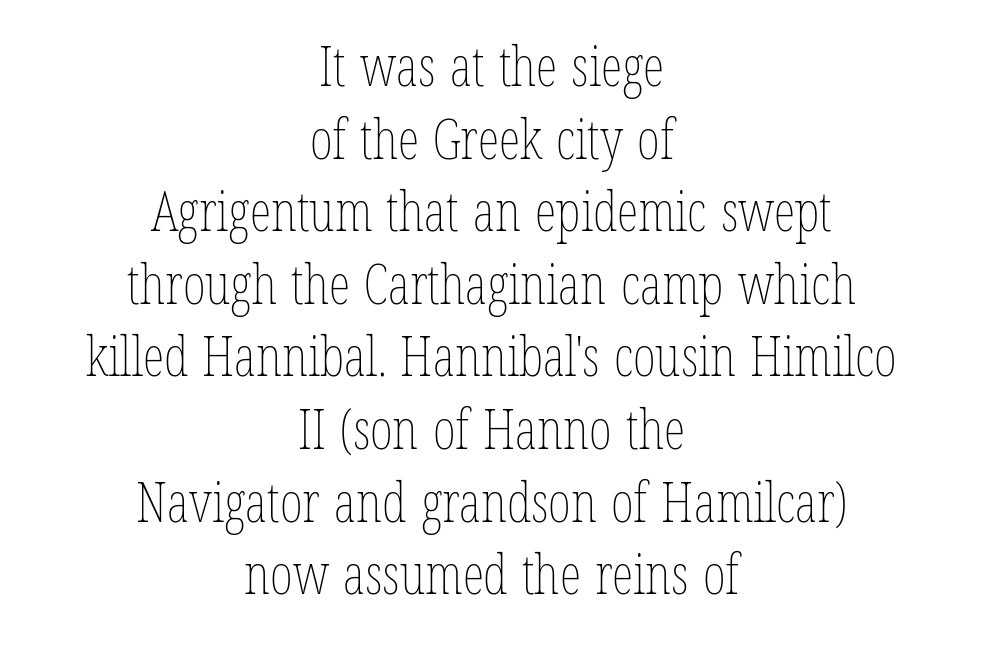
{"italic": "no", "bold": "no", "weight": "thin", "width": "condensed", "stroke_contrast": "low", "x_height": "medium", "monospaced": "no", "underline": "no", "align": "center", "line_spacing": "normal", "line_spacing_ratio": 1.32, "letter_spacing": "normal", "letter_spacing_em": 0.0, "glyph_px": 55}
